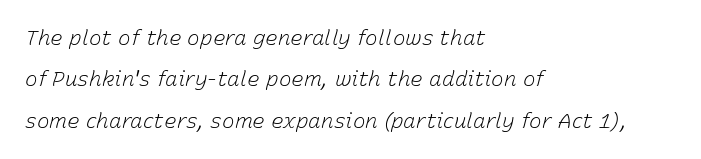
Look at the tracking — it's just the regular setting, nothing added. A typesetter would mark this as italic. Underlining? Definitely not there. Visually the block forms a straight wall on the left and a jagged coastline on the right.
